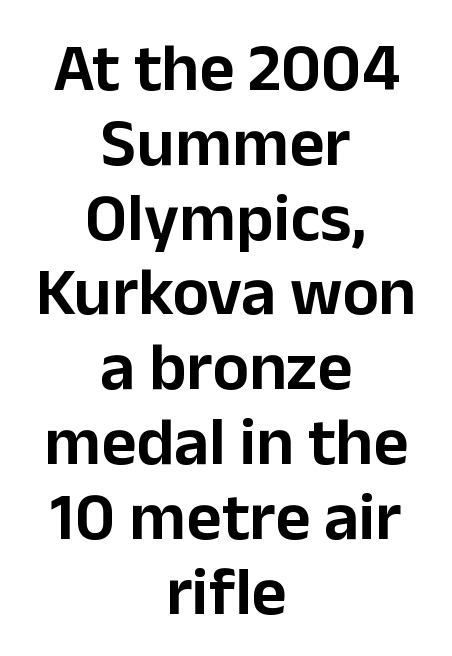
The image shows 68 px sans-serif type, upright; set centered, tight line spacing (1.1x), normal letter spacing, not underlined; low stroke contrast and a medium x-height.
